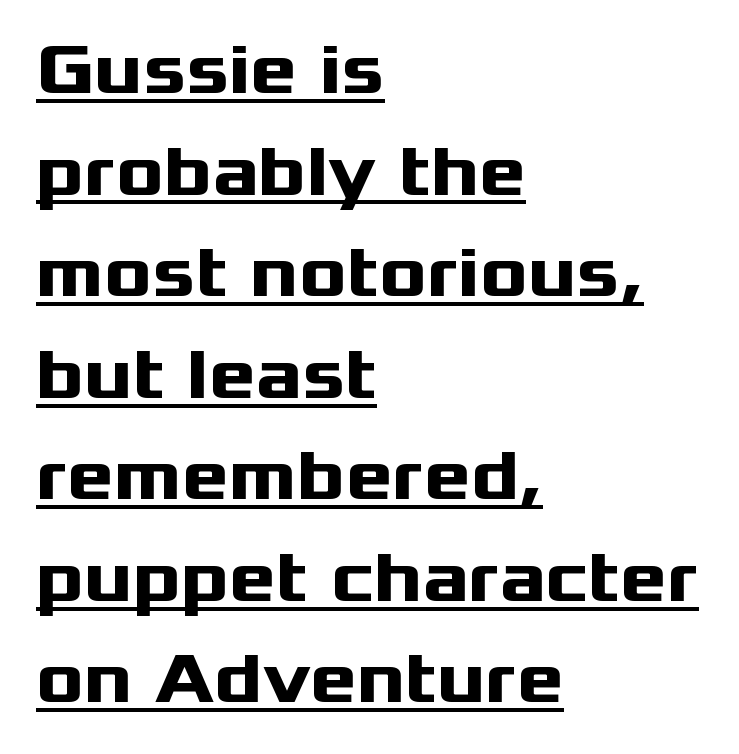
The image shows 71 px heavy, wide sans-serif type, upright; set left-aligned, normal line spacing (1.43x), normal letter spacing, underlined; medium stroke contrast and a medium x-height.
